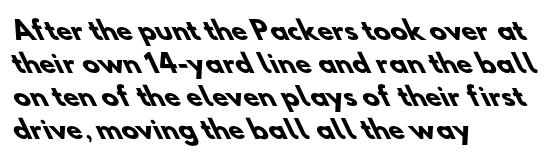
Q: Is the text bold? A: Yes.
Q: Is the text underlined? A: No.
Q: How is the paragraph aligned? A: Left-aligned.
Q: Is the spacing between letters normal or unusually wide? A: Normal.
Q: Is the spacing between lines tight, normal or loose? A: Normal.
